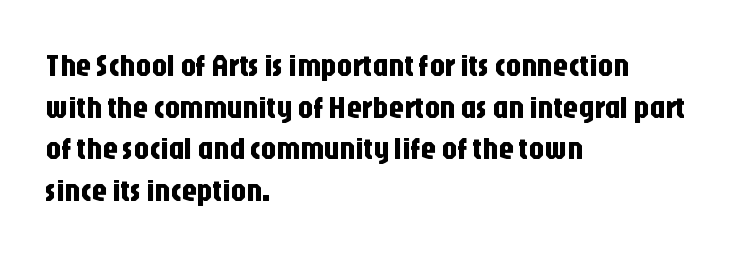
Grotesque or geometric, the face here clearly has no serifs. The space directly below the letters is spotless. All the whitespace from short lines collects on the right. The lettering holds an erect, upright posture throughout. You could call the tracking neutral — neither tight nor loose.
